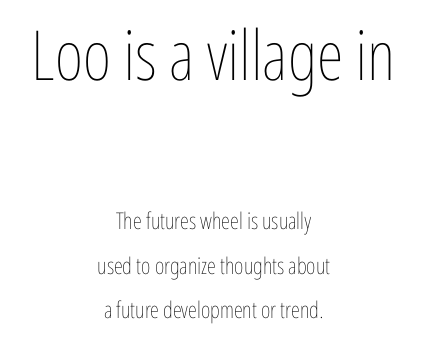
The cut favours lightness, reaching ordinary text weight at its darkest. Whoever set this chose breathing room over compactness in the vertical rhythm. Neither beginnings nor endings align; midpoints do. Size hierarchy here favors the leading block over the trailing one. The letterforms sit shoulder to shoulder at normal distance. The face used here is proportionally spaced, like ordinary book or web type.
